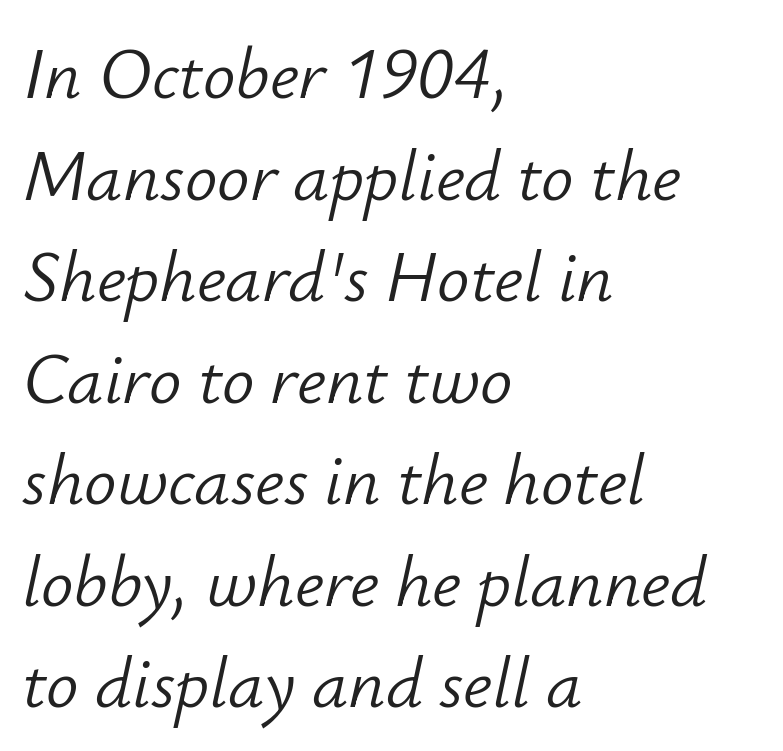
Q: Is the text bold? A: No.
Q: Is the text italic (slanted)? A: Yes, it leans right by about 12 degrees.
Q: Is the text underlined? A: No.
Q: How is the paragraph aligned? A: Left-aligned.
Q: Is the spacing between letters normal or unusually wide? A: Normal.
Q: Is the spacing between lines tight, normal or loose? A: Normal.
Q: Width (condensed, normal, or wide)? A: Normal.
Q: Stroke contrast? A: Low.
Q: x-height? A: Small.
Q: Monospaced? A: No.
